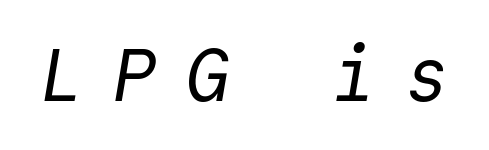
{"serif": "no", "bold": "no", "weight": "regular", "width": "normal", "x_height": "medium", "monospaced": "yes", "underline": "no", "letter_spacing": "wide", "letter_spacing_em": 0.39, "glyph_px": 74}
